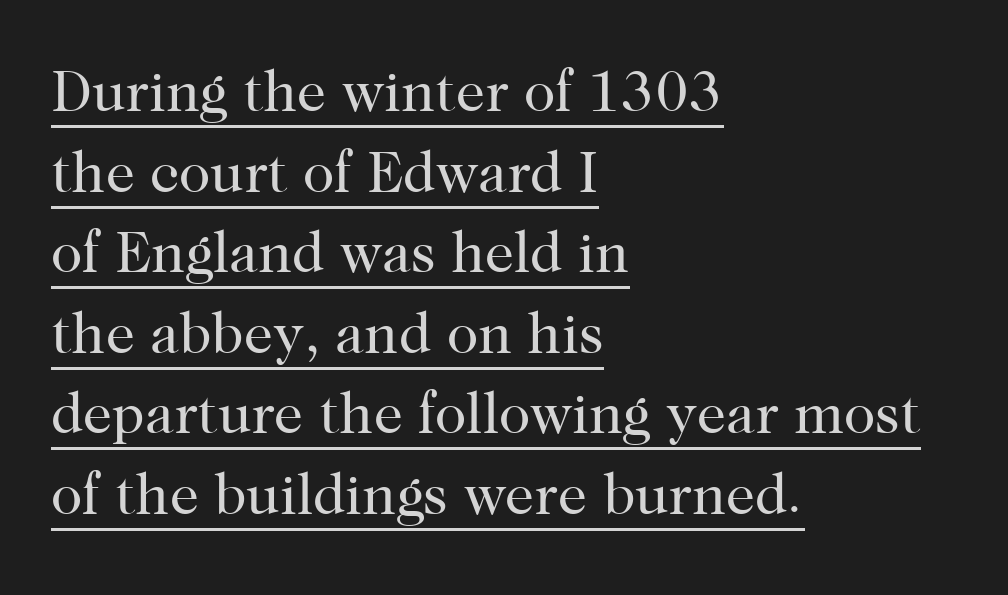
{"serif": "yes", "italic": "no", "bold": "no", "weight": "regular", "width": "normal", "stroke_contrast": "high", "x_height": "medium", "monospaced": "no", "underline": "yes", "align": "left", "line_spacing": "normal", "line_spacing_ratio": 1.39, "letter_spacing": "normal", "letter_spacing_em": 0.0, "glyph_px": 58}
